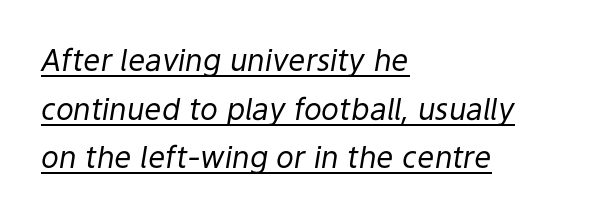
Weight: in the light-to-regular range. A typesetter would mark this as italic. There is no visible air inserted between adjacent glyphs. Compared with typical paragraphs, the rows here are spaced about the same. The passage is arranged the way most books set body copy — flush left.
